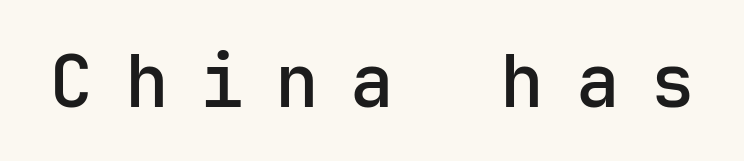
The image shows 73 px sans-serif type, upright, monospaced; set unusually wide letter spacing (+0.43 em), not underlined; low stroke contrast and a medium x-height.
